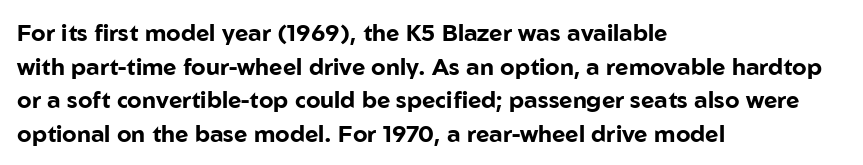
Q: Is the text bold? A: Yes.
Q: Is the text italic (slanted)? A: No, it is upright.
Q: Is the text underlined? A: No.
Q: How is the paragraph aligned? A: Left-aligned.
Q: Is the spacing between letters normal or unusually wide? A: Normal.
Q: Is the spacing between lines tight, normal or loose? A: Normal.
